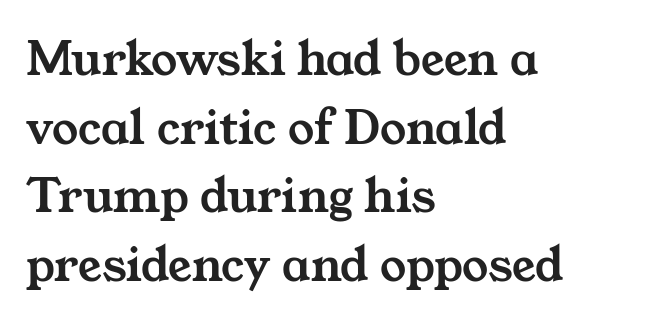
The image shows 52 px wide serif type; set left-aligned, normal line spacing (1.32x), normal letter spacing, not underlined; medium stroke contrast and a medium x-height.
